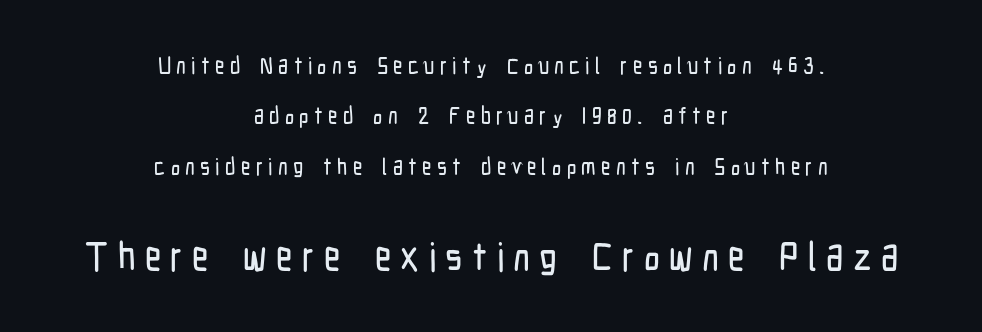
The image shows 40 px condensed sans-serif type, upright; set centered, loose line spacing (2.19x), unusually wide letter spacing (+0.23 em), not underlined; the second (bottom) block is 1.74x larger; low stroke contrast and a medium x-height.
